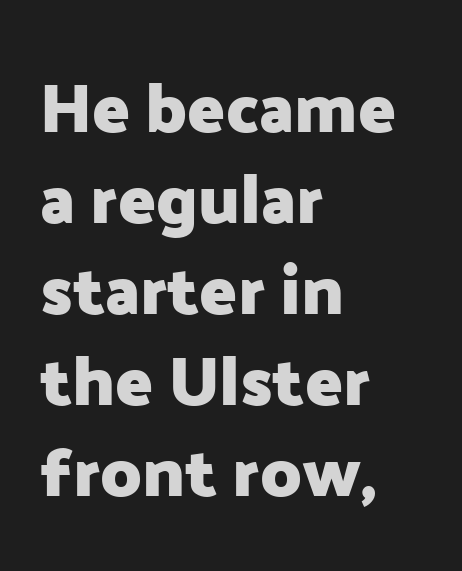
{"serif": "no", "italic": "no", "bold": "yes", "weight": "heavy", "width": "normal", "stroke_contrast": "low", "x_height": "medium", "monospaced": "no", "underline": "no", "align": "left", "line_spacing": "normal", "line_spacing_ratio": 1.32, "letter_spacing": "normal", "letter_spacing_em": 0.0, "glyph_px": 69}
